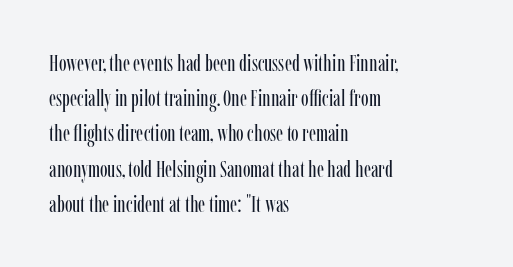
Q: Is the text bold? A: No.
Q: Is the text italic (slanted)? A: No, it is upright.
Q: Is the text underlined? A: No.
Q: How is the paragraph aligned? A: Left-aligned.
Q: Is the spacing between letters normal or unusually wide? A: Normal.
Q: Is the spacing between lines tight, normal or loose? A: Normal.
